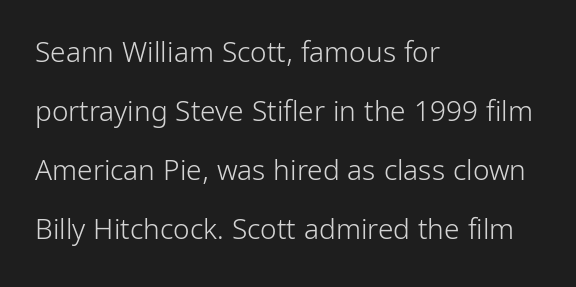
{"serif": "no", "italic": "no", "bold": "no", "weight": "light", "width": "condensed", "stroke_contrast": "low", "x_height": "medium", "monospaced": "no", "underline": "no", "align": "left", "line_spacing": "loose", "line_spacing_ratio": 2.11, "letter_spacing": "normal", "letter_spacing_em": 0.0, "glyph_px": 28}
